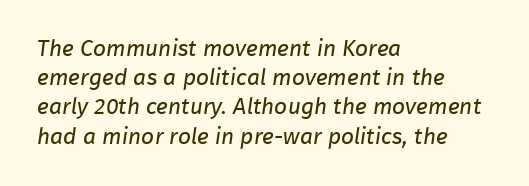
The image shows 23 px text type; set left-aligned, normal line spacing (1.27x), normal letter spacing, not underlined.
